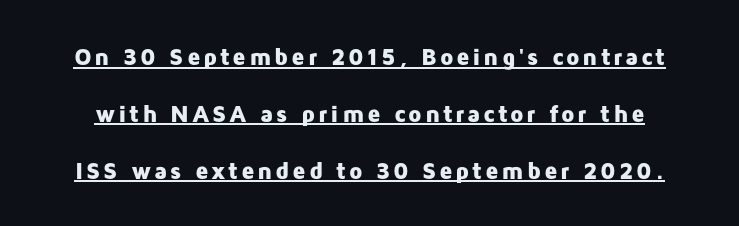
The image shows 24 px bold type, upright; set loose line spacing (2.37x), underlined.
